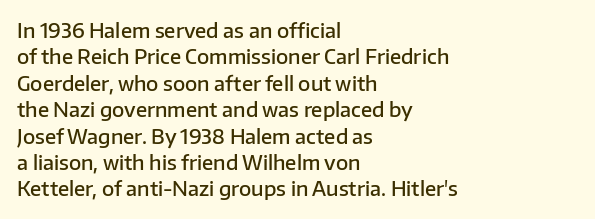
Beneath every word, the page is bare. Upright lettering throughout. Teacher's note: observe the even left margin — that is flush-left alignment. Caption: standard tracking, unaltered. A fair bit of extra ink — the face is semibold, not bold.
